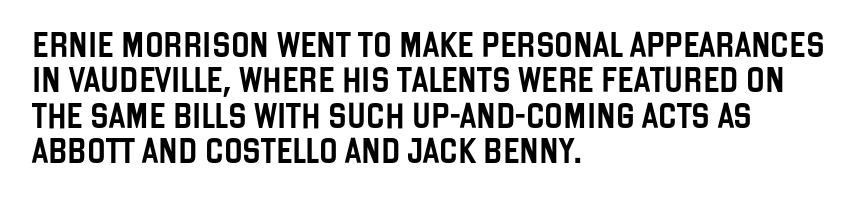
Q: Is the text italic (slanted)? A: No, it is upright.
Q: Is the text underlined? A: No.
Q: How is the paragraph aligned? A: Left-aligned.
Q: Is the spacing between letters normal or unusually wide? A: Normal.
Q: Is the spacing between lines tight, normal or loose? A: Normal.
